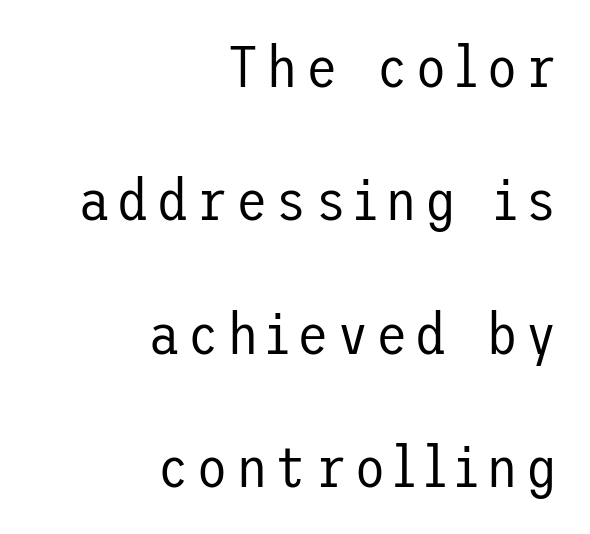
{"serif": "no", "italic": "no", "bold": "no", "weight": "regular", "width": "normal", "stroke_contrast": "low", "x_height": "medium", "underline": "no", "align": "right", "line_spacing": "loose", "line_spacing_ratio": 2.3, "glyph_px": 58}
